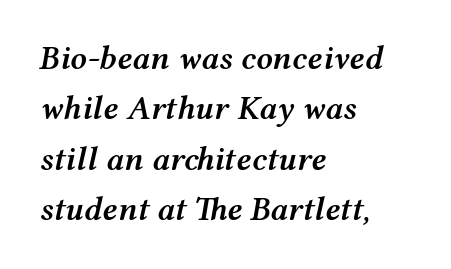
Its strokes are somewhat broadened, the hallmark of semibold type. Tracking value appears to be zero — textbook default spacing. Reading down the block, your eye returns to a fixed left position each line. Slanted lettering throughout. Each letter keeps its own natural width here, so spacing adapts to shape.
